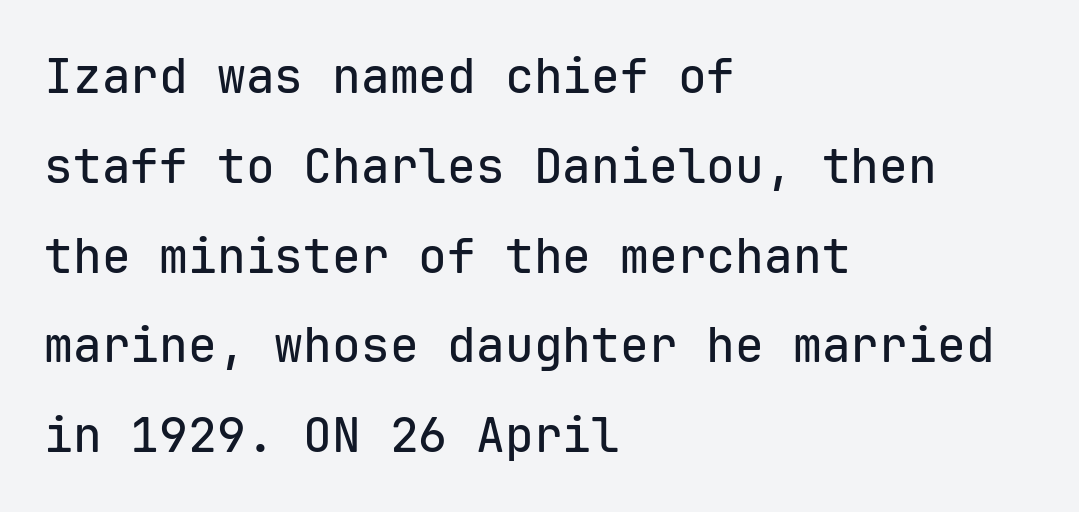
Q: Is the text italic (slanted)? A: No, it is upright.
Q: Is the typeface a serif or a sans-serif typeface? A: Sans-serif.
Q: Is the text underlined? A: No.
Q: How is the paragraph aligned? A: Left-aligned.
Q: Is the spacing between letters normal or unusually wide? A: Normal.
Q: Width (condensed, normal, or wide)? A: Normal.
Q: Stroke contrast? A: Low.
Q: x-height? A: Medium.
Q: Monospaced? A: Yes.
